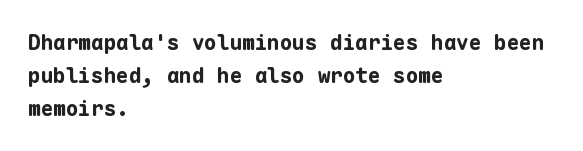
{"italic": "no", "bold": "yes", "underline": "no", "align": "left", "line_spacing": "normal", "line_spacing_ratio": 1.57, "letter_spacing": "normal", "letter_spacing_em": 0.0, "glyph_px": 21}
